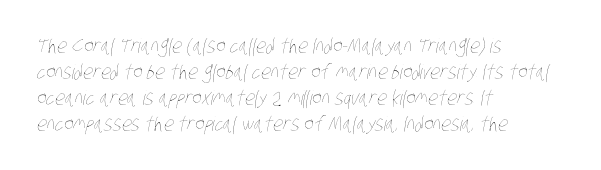
Q: Is the text bold? A: No.
Q: Is the text underlined? A: No.
Q: How is the paragraph aligned? A: Left-aligned.
Q: Is the spacing between letters normal or unusually wide? A: Normal.
Q: Is the spacing between lines tight, normal or loose? A: Normal.
